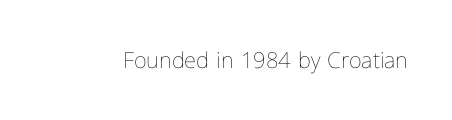
The space directly below the letters is spotless. Quick note: not italic, upright. The line texture is even and compact thanks to regular tracking. These glyphs show unthickened strokes, regular width or finer.
